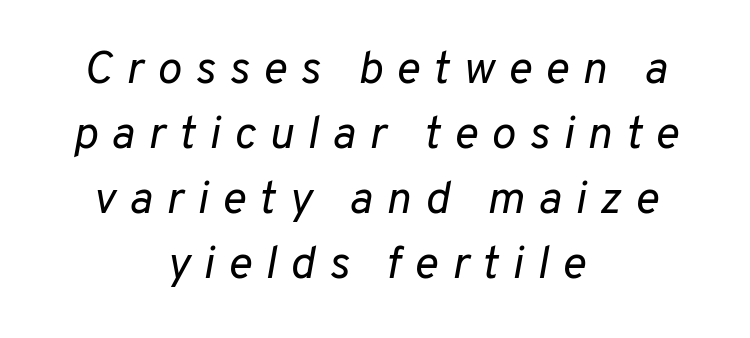
The image shows 46 px regular-weight type, italic (leaning right); set centered, normal line spacing (1.41x), unusually wide letter spacing (+0.29 em), not underlined; low stroke contrast and a medium x-height.
